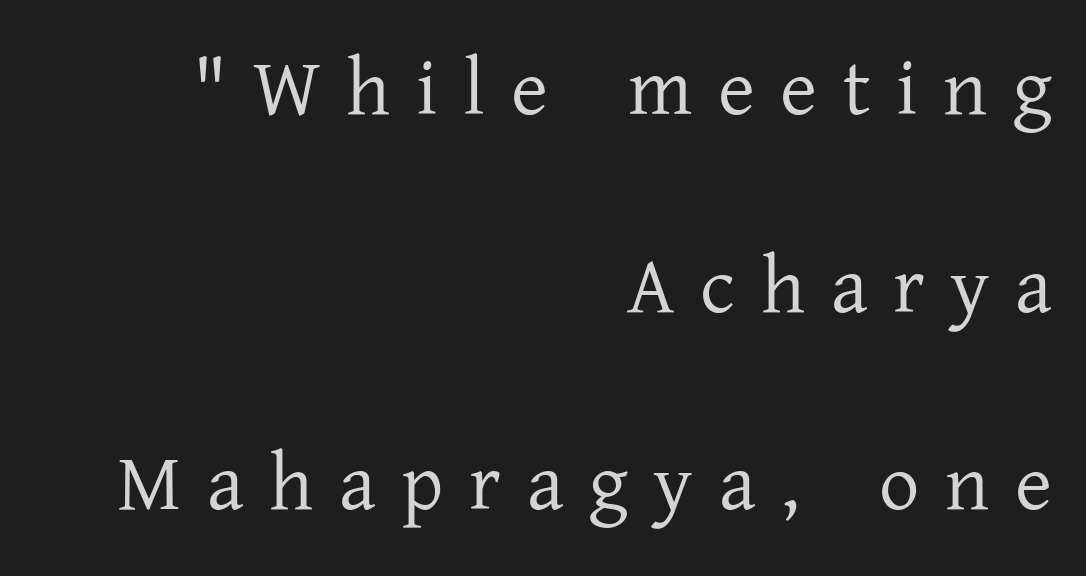
{"serif": "yes", "italic": "no", "bold": "no", "weight": "regular", "width": "normal", "stroke_contrast": "low", "x_height": "medium", "monospaced": "no", "underline": "no", "align": "right", "line_spacing": "loose", "line_spacing_ratio": 2.47, "letter_spacing": "wide", "letter_spacing_em": 0.32, "glyph_px": 80}
